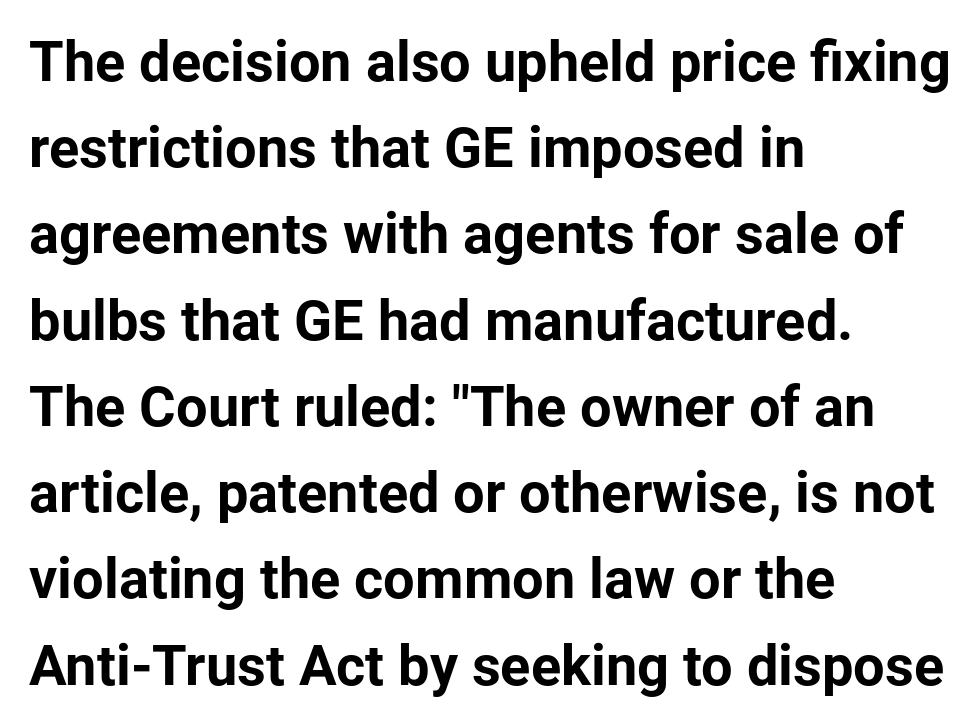
What's the leading like? Ordinary, nothing unusual. Check under the words: just untouched page. The rendering uses a bold face; every stroke is thick and dark. The glyphs in this specimen are sans serif.
